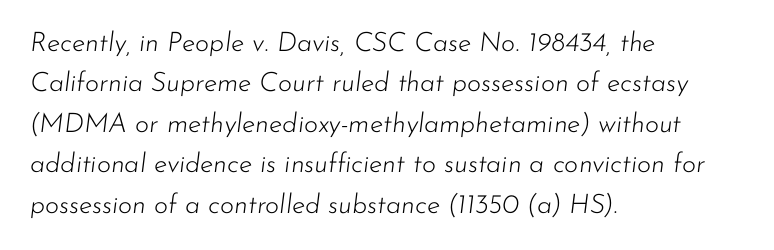
Q: Is the text bold? A: No.
Q: Is the text italic (slanted)? A: Yes, it leans right by about 7 degrees.
Q: Is the text underlined? A: No.
Q: How is the paragraph aligned? A: Left-aligned.
Q: Is the spacing between letters normal or unusually wide? A: Normal.
Q: Is the spacing between lines tight, normal or loose? A: Normal.
